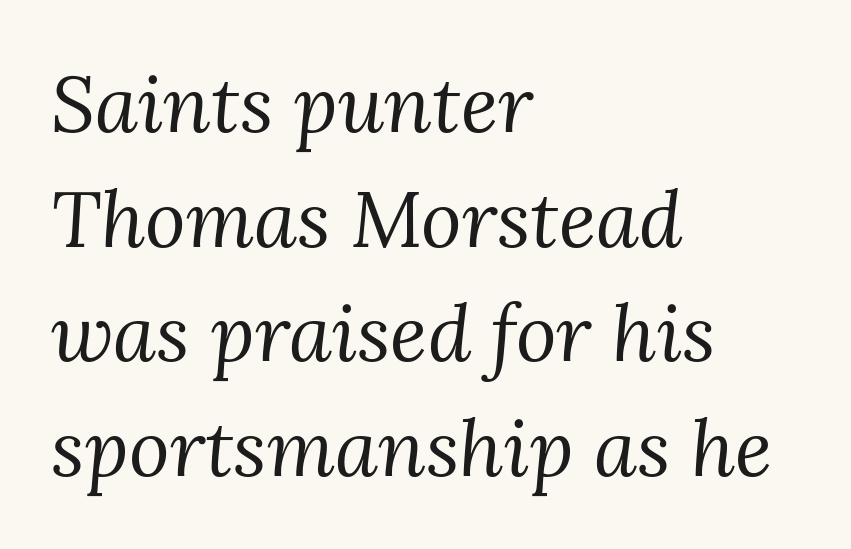
Does the type have serifs? Yes, each stem ends in a small foot. This sample has the flowing, uneven cadence of proportional lettering. Is the type slanted? Yes — the strokes lean at a clear angle. Horizontal bands of white between lines are of average thickness. One-word summary of the alignment: left.
